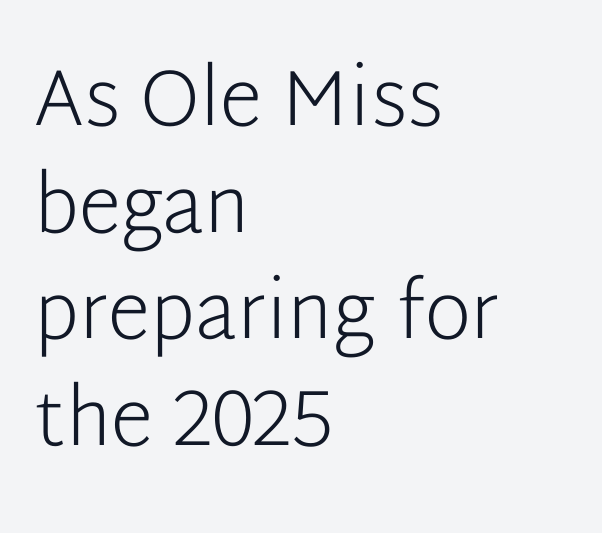
{"serif": "no", "italic": "no", "bold": "no", "weight": "light", "width": "normal", "stroke_contrast": "low", "x_height": "medium", "monospaced": "no", "underline": "no", "align": "left", "line_spacing": "normal", "line_spacing_ratio": 1.35, "letter_spacing": "normal", "letter_spacing_em": 0.0, "glyph_px": 79}
